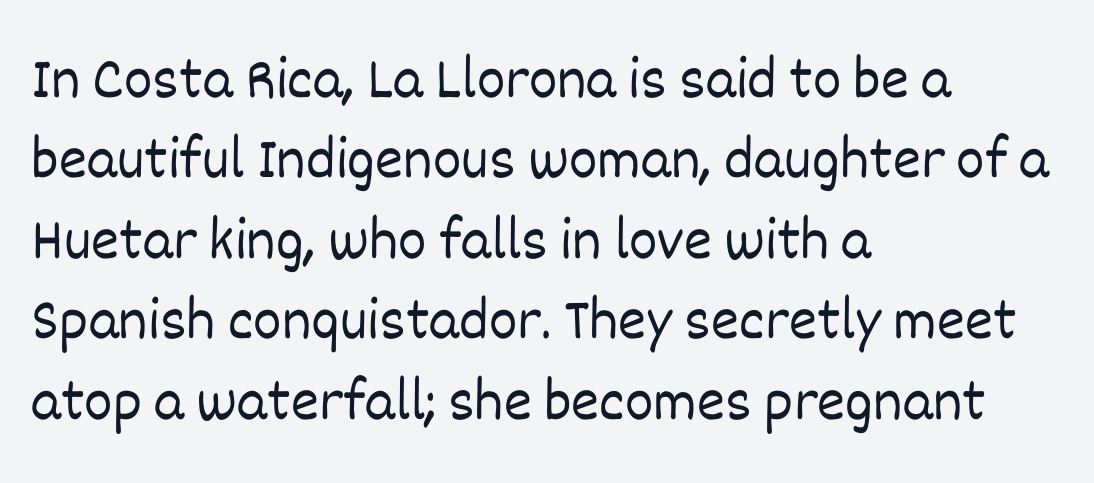
The image shows 60 px light type, upright; set left-aligned, normal line spacing (1.34x), normal letter spacing, not underlined; low stroke contrast and a large x-height.
